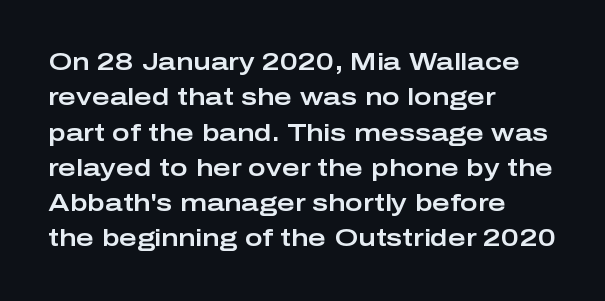
The image shows 24 px text type, upright; set left-aligned, normal line spacing (1.47x), normal letter spacing, not underlined.
